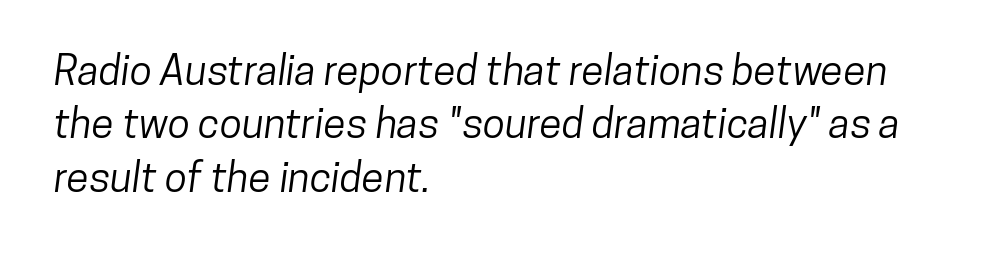
One glance says typical: line gaps are just what's usual. Varying glyph widths throughout — classic text-font behaviour. The typeface chosen for these lines omits serifs. The passage shown is not underscored anywhere.
